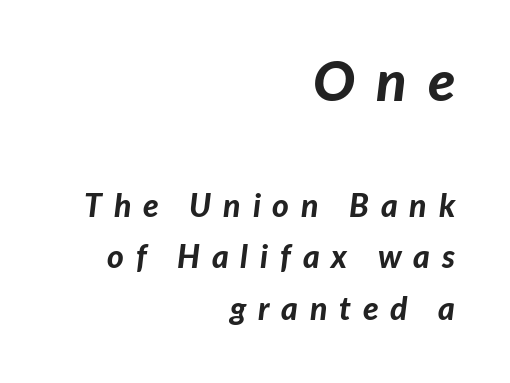
Q: Is the text bold? A: Yes.
Q: Is the text italic (slanted)? A: Yes, it leans right by about 7 degrees.
Q: Is the text underlined? A: No.
Q: How is the paragraph aligned? A: Right-aligned.
Q: Is the spacing between letters normal or unusually wide? A: Unusually wide.
Q: Is the spacing between lines tight, normal or loose? A: Normal.
Q: Which block of text is set in a larger size, the first (top) or the second (bottom)? A: The first (top) one.
Q: Width (condensed, normal, or wide)? A: Normal.
Q: Stroke contrast? A: Low.
Q: x-height? A: Medium.
Q: Monospaced? A: No.
